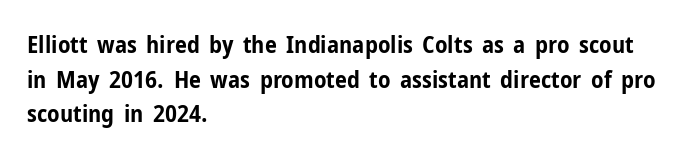
Rule under the text: the space is simply empty. Nothing unusual about the tracking: characters are spaced as the font intends. Leading: standard. This sample uses an upright cut, with every glyph sitting square on the baseline. Set as a true bold cut, around the 700 mark. Line beginnings align vertically; line endings do not.
